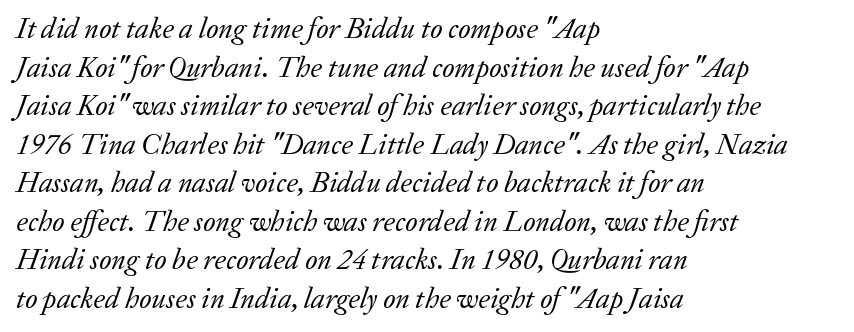
Q: Is the text bold? A: No.
Q: Is the text italic (slanted)? A: Yes, it leans right by about 20 degrees.
Q: Is the typeface a serif or a sans-serif typeface? A: Serif.
Q: Is the text underlined? A: No.
Q: How is the paragraph aligned? A: Left-aligned.
Q: Is the spacing between letters normal or unusually wide? A: Normal.
Q: Is the spacing between lines tight, normal or loose? A: Normal.
Q: Width (condensed, normal, or wide)? A: Normal.
Q: Stroke contrast? A: Low.
Q: x-height? A: Medium.
Q: Monospaced? A: No.
